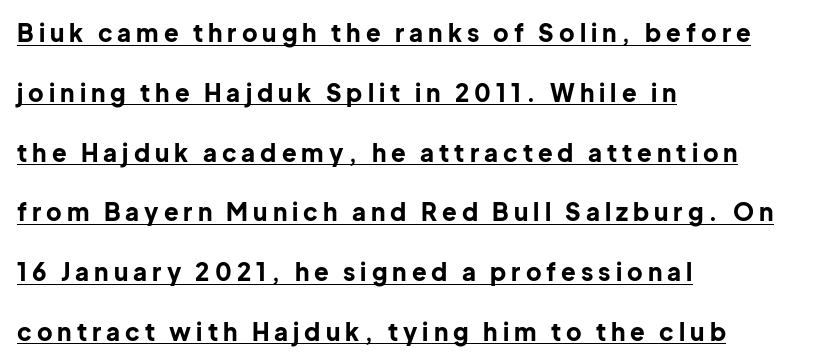
{"italic": "no", "bold": "yes", "underline": "yes", "align": "left", "line_spacing": "loose", "line_spacing_ratio": 2.49, "letter_spacing": "wide", "letter_spacing_em": 0.21, "glyph_px": 24}
